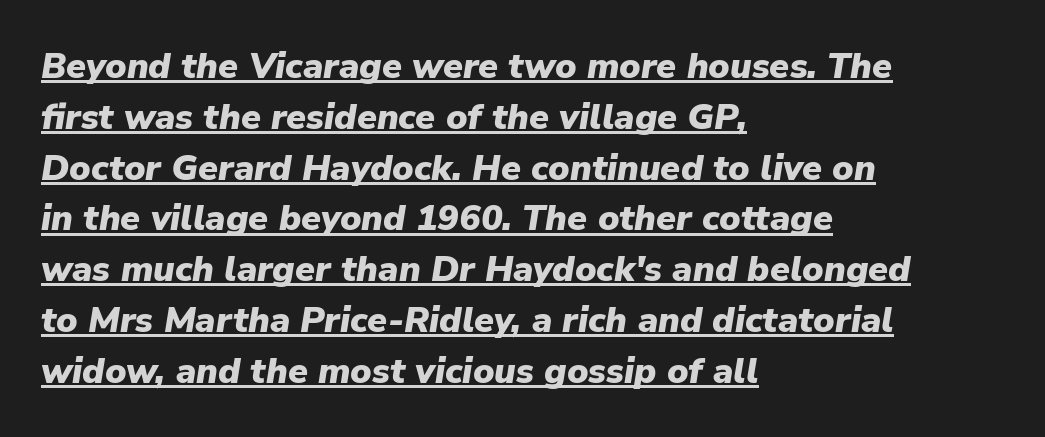
The image shows 36 px heavy type, italic (leaning right); set left-aligned, normal line spacing (1.41x), normal letter spacing, underlined; low stroke contrast and a medium x-height.
